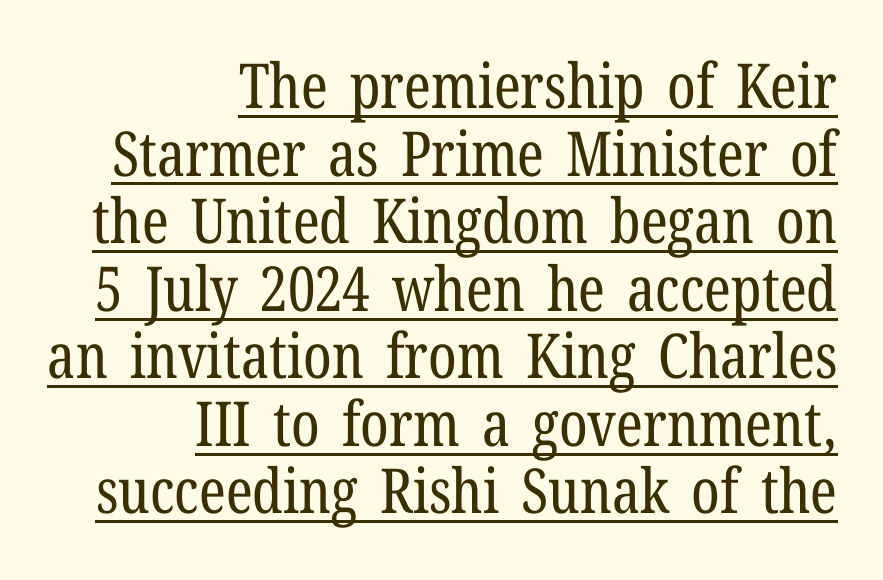
Q: Is the text bold? A: No.
Q: Is the text italic (slanted)? A: No, it is upright.
Q: Is the typeface a serif or a sans-serif typeface? A: Serif.
Q: Is the text underlined? A: Yes.
Q: How is the paragraph aligned? A: Right-aligned.
Q: Is the spacing between letters normal or unusually wide? A: Normal.
Q: Is the spacing between lines tight, normal or loose? A: Tight.
Q: Width (condensed, normal, or wide)? A: Condensed.
Q: Stroke contrast? A: Low.
Q: x-height? A: Medium.
Q: Monospaced? A: No.
